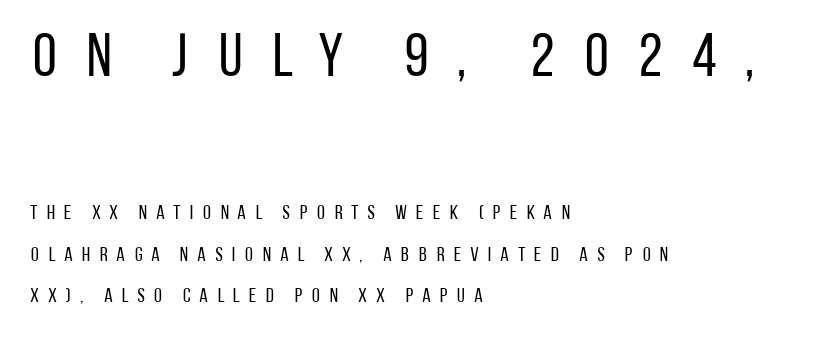
Q: Is the text bold? A: No.
Q: Is the text italic (slanted)? A: No, it is upright.
Q: Is the typeface a serif or a sans-serif typeface? A: Sans-serif.
Q: Is the text underlined? A: No.
Q: How is the paragraph aligned? A: Left-aligned.
Q: Is the spacing between letters normal or unusually wide? A: Unusually wide.
Q: Is the spacing between lines tight, normal or loose? A: Loose.
Q: Which block of text is set in a larger size, the first (top) or the second (bottom)? A: The first (top) one.
Q: Width (condensed, normal, or wide)? A: Condensed.
Q: Stroke contrast? A: Low.
Q: x-height? A: Large.
Q: Monospaced? A: No.
